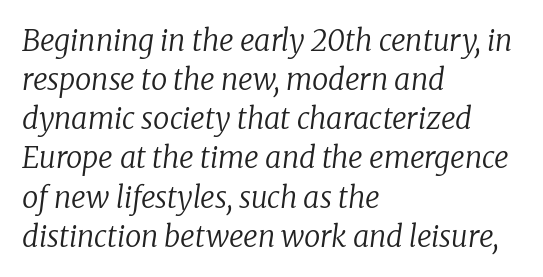
The image shows 29 px regular-weight serif type, italic (leaning right); set left-aligned, normal line spacing (1.35x), normal letter spacing, not underlined; low stroke contrast and a medium x-height.
